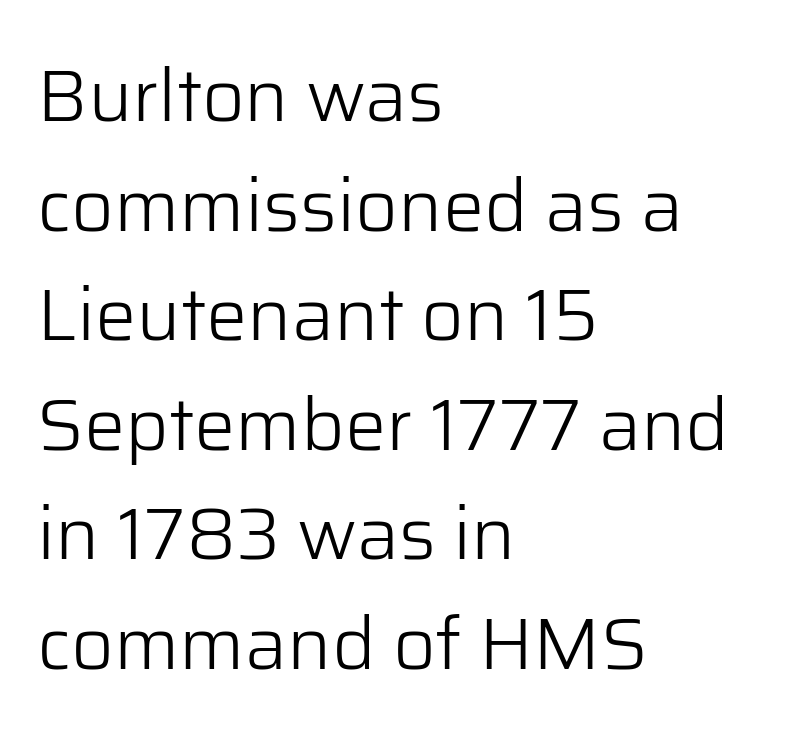
{"serif": "no", "italic": "no", "bold": "no", "weight": "light", "width": "normal", "stroke_contrast": "low", "x_height": "medium", "monospaced": "no", "underline": "no", "align": "left", "line_spacing": "normal", "line_spacing_ratio": 1.48, "letter_spacing": "normal", "letter_spacing_em": 0.0, "glyph_px": 74}
